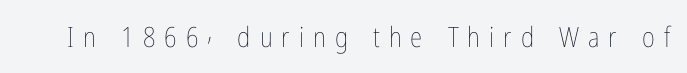
{"italic": "no", "bold": "no", "weight": "thin", "width": "condensed", "stroke_contrast": "low", "x_height": "medium", "monospaced": "no", "underline": "no", "letter_spacing": "wide", "letter_spacing_em": 0.32, "glyph_px": 28}
